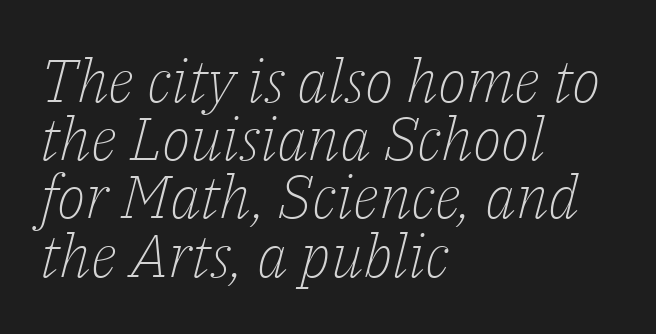
The image shows 60 px light serif type, italic (leaning right); set left-aligned, tight line spacing (0.97x), normal letter spacing, not underlined; low stroke contrast and a medium x-height.
